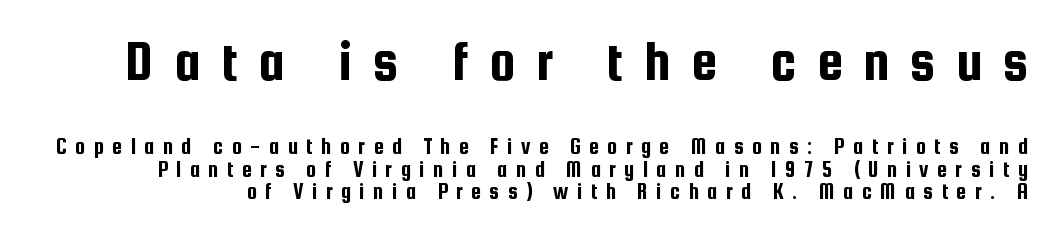
Q: Is the text italic (slanted)? A: No, it is upright.
Q: Is the typeface a serif or a sans-serif typeface? A: Sans-serif.
Q: Is the text underlined? A: No.
Q: Is the spacing between letters normal or unusually wide? A: Unusually wide.
Q: Is the spacing between lines tight, normal or loose? A: Tight.
Q: Which block of text is set in a larger size, the first (top) or the second (bottom)? A: The first (top) one.
Q: Width (condensed, normal, or wide)? A: Condensed.
Q: Stroke contrast? A: Low.
Q: x-height? A: Medium.
Q: Monospaced? A: No.
